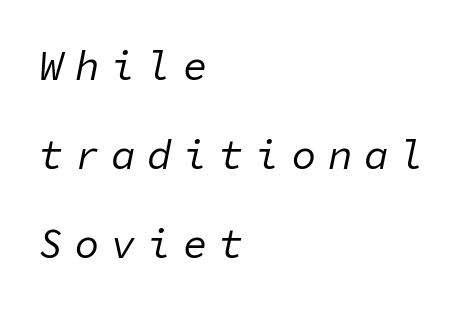
{"italic": "yes", "lean": "right", "slant_degrees": 11, "bold": "no", "weight": "regular", "width": "normal", "stroke_contrast": "low", "x_height": "medium", "monospaced": "yes", "underline": "no", "align": "left", "line_spacing": "loose", "line_spacing_ratio": 2.17, "letter_spacing": "wide", "letter_spacing_em": 0.28, "glyph_px": 41}
